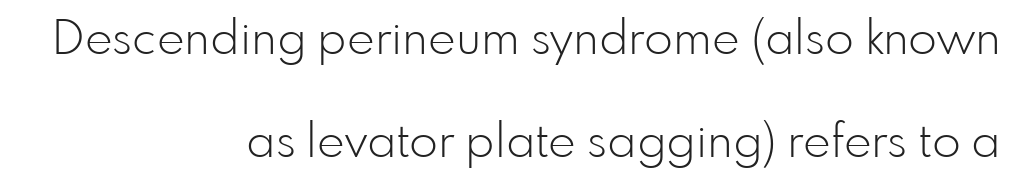
Q: Is the text bold? A: No.
Q: Is the text italic (slanted)? A: No, it is upright.
Q: Is the typeface a serif or a sans-serif typeface? A: Sans-serif.
Q: Is the text underlined? A: No.
Q: How is the paragraph aligned? A: Right-aligned.
Q: Is the spacing between letters normal or unusually wide? A: Normal.
Q: Is the spacing between lines tight, normal or loose? A: Loose.
Q: Width (condensed, normal, or wide)? A: Normal.
Q: Stroke contrast? A: Low.
Q: x-height? A: Small.
Q: Monospaced? A: No.
